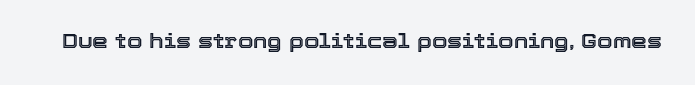
These lines keep a tight, regular rhythm from letter to letter. Unmarked baselines from the first word to the last. Italic: no, the glyphs are upright roman.
